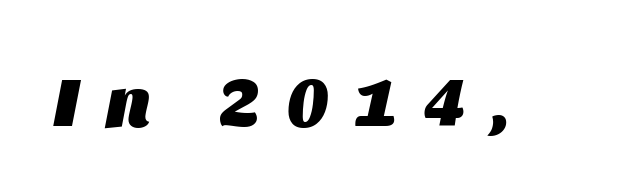
The image shows 70 px heavy type, italic (leaning right); set unusually wide letter spacing (+0.4 em), not underlined; medium stroke contrast and a large x-height.
